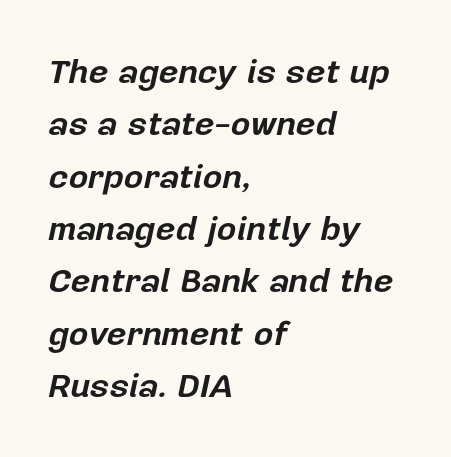
Summary of vertical rhythm: regular, with standard interline spacing. The letters sit at their default tracking, neither squeezed nor spread. Each glyph is drawn with heavy, bold strokes. Descenders hang freely into open space. Teacher's note: observe the even left margin — that is flush-left alignment.
